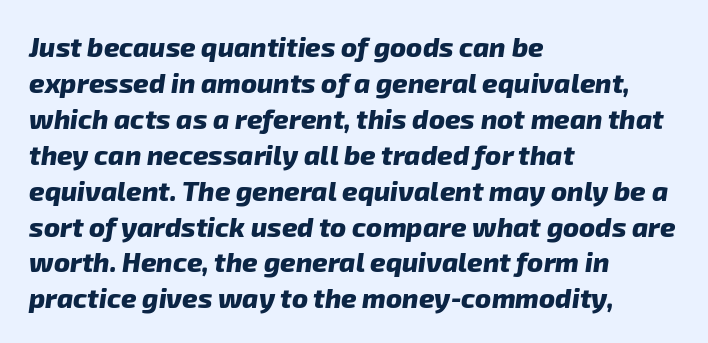
The image shows 27 px bold type; set left-aligned, normal line spacing (1.33x), normal letter spacing, not underlined.
